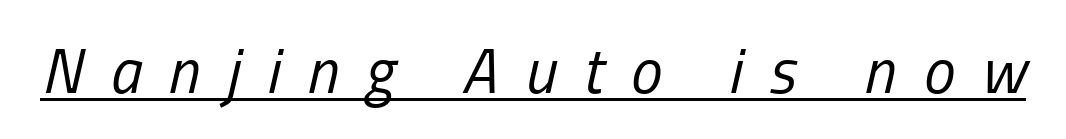
Q: Is the text bold? A: No.
Q: Is the text italic (slanted)? A: Yes, it leans right by about 13 degrees.
Q: Is the text underlined? A: Yes.
Q: Is the spacing between letters normal or unusually wide? A: Unusually wide.
Q: Width (condensed, normal, or wide)? A: Condensed.
Q: Stroke contrast? A: Low.
Q: x-height? A: Medium.
Q: Monospaced? A: No.
